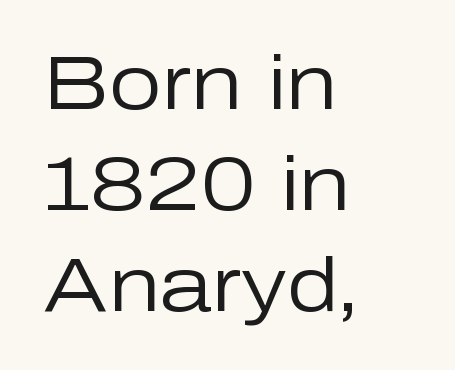
{"serif": "no", "italic": "no", "bold": "no", "weight": "regular", "width": "normal", "stroke_contrast": "low", "x_height": "medium", "monospaced": "no", "underline": "no", "align": "left", "line_spacing": "normal", "line_spacing_ratio": 1.33, "letter_spacing": "normal", "letter_spacing_em": 0.0, "glyph_px": 76}
